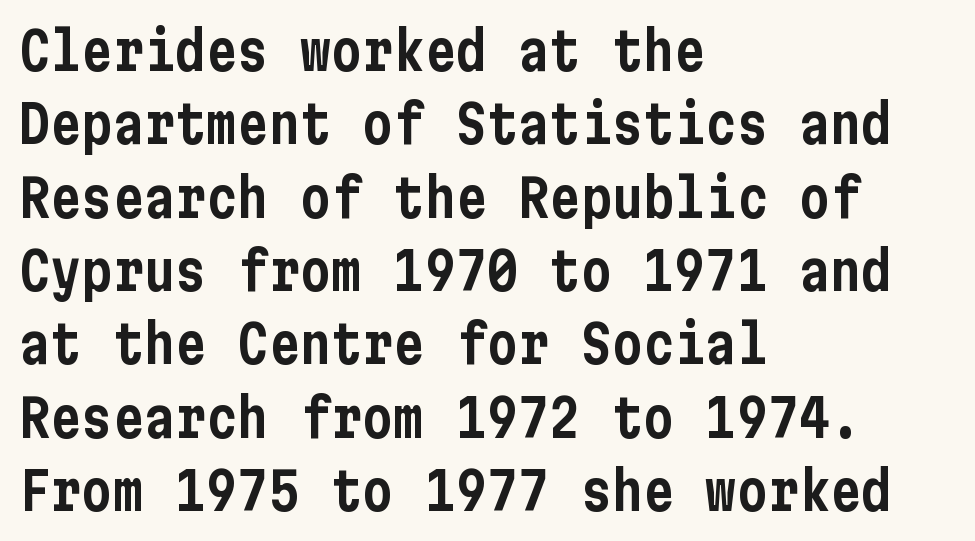
{"serif": "no", "italic": "no", "width": "condensed", "stroke_contrast": "low", "x_height": "medium", "underline": "no", "align": "left", "line_spacing": "normal", "line_spacing_ratio": 1.41, "letter_spacing": "normal", "letter_spacing_em": 0.0, "glyph_px": 52}
